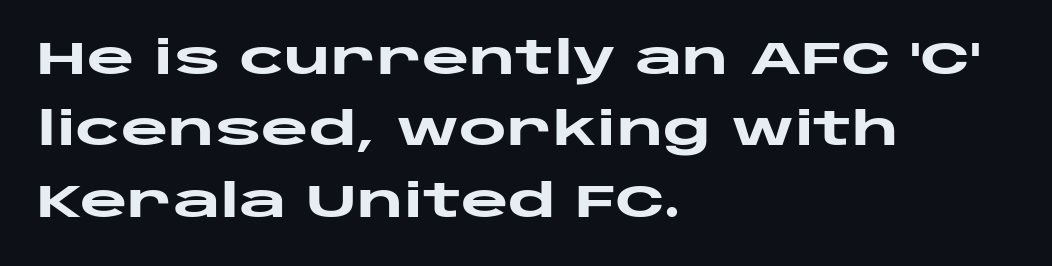
{"serif": "no", "italic": "no", "bold": "yes", "weight": "heavy", "width": "wide", "stroke_contrast": "low", "x_height": "large", "monospaced": "no", "underline": "no", "align": "left", "line_spacing": "normal", "line_spacing_ratio": 1.55, "letter_spacing": "normal", "letter_spacing_em": 0.0, "glyph_px": 46}
